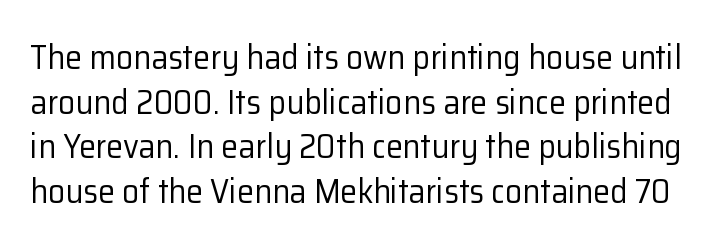
It's the straight-up-and-down kind of type. Stems and bowls with no extra thickness — not bold. The font family rendered here belongs to the sans-serif group. This sample keeps an unexceptional amount of space between lines. Short note: letters normally spaced. Do the characters align in a grid? No, the font is proportional.
